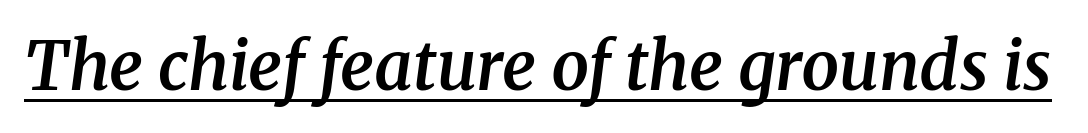
{"serif": "yes", "italic": "yes", "lean": "right", "slant_degrees": 8, "bold": "semi", "weight": "semibold", "width": "normal", "stroke_contrast": "medium", "x_height": "medium", "monospaced": "no", "underline": "yes", "letter_spacing": "normal", "letter_spacing_em": 0.0, "glyph_px": 67}
